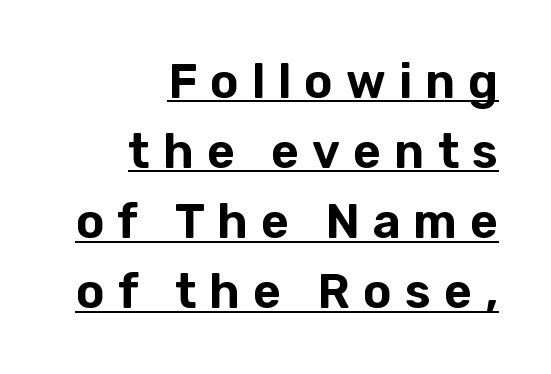
{"serif": "no", "italic": "no", "width": "normal", "stroke_contrast": "low", "x_height": "medium", "monospaced": "no", "underline": "yes", "align": "right", "line_spacing": "normal", "line_spacing_ratio": 1.46, "letter_spacing": "wide", "letter_spacing_em": 0.27, "glyph_px": 48}
